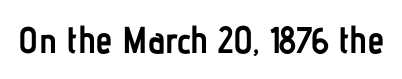
{"serif": "no", "italic": "no", "bold": "yes", "weight": "semibold", "width": "condensed", "stroke_contrast": "low", "x_height": "medium", "monospaced": "no", "underline": "no", "letter_spacing": "normal", "letter_spacing_em": 0.0, "glyph_px": 37}
